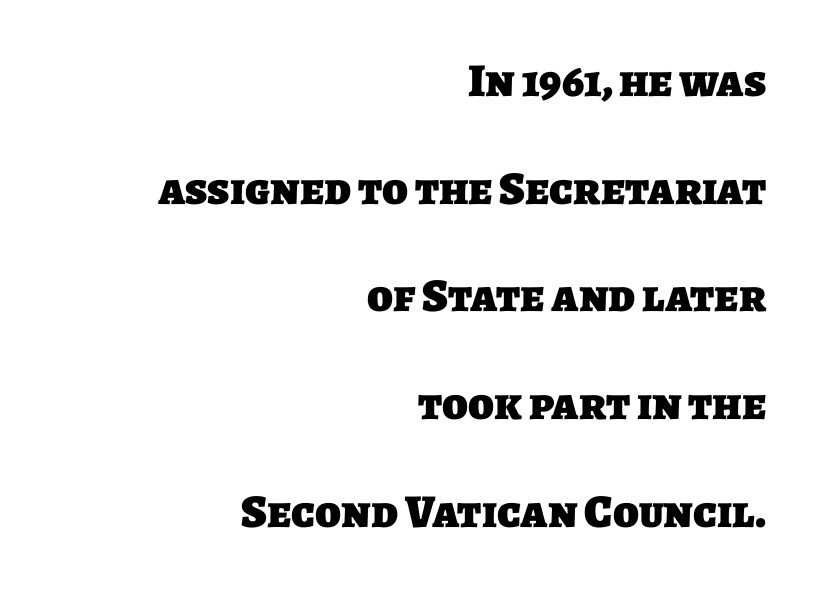
The zone under the glyphs is completely vacant. Interline gaps are noticeably wide in this sample. The horizontal fit of the characters is conventional and even. These lines are rendered in a variable-pitch font.
